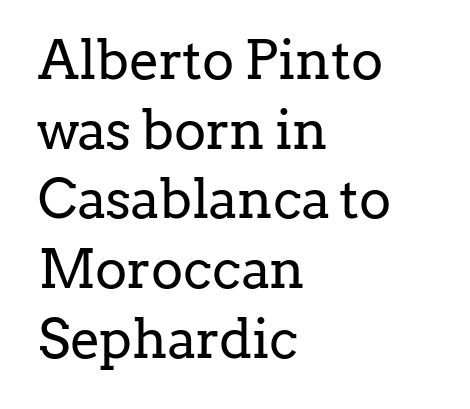
Regarding serifs, this sample has them. The characters are drawn with everyday or finer stroke widths. Words appear dense and cohesive because spacing is normal. The passage shown is typed in a proportional face where columns would drift. Every character sits straight up, as roman type does. The strip under each line holds only bare page.
